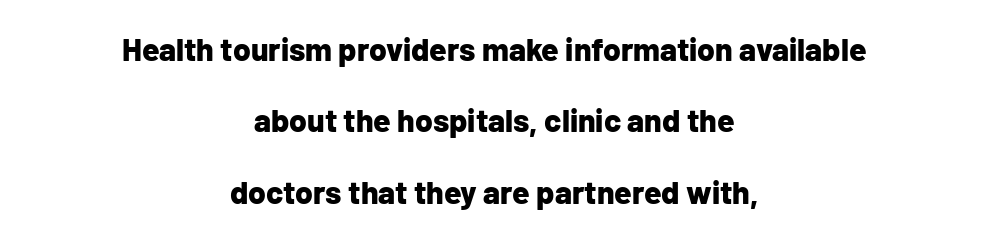
The image shows 32 px bold sans-serif type, upright; set centered, loose line spacing (2.23x), normal letter spacing, not underlined; low stroke contrast and a medium x-height.
